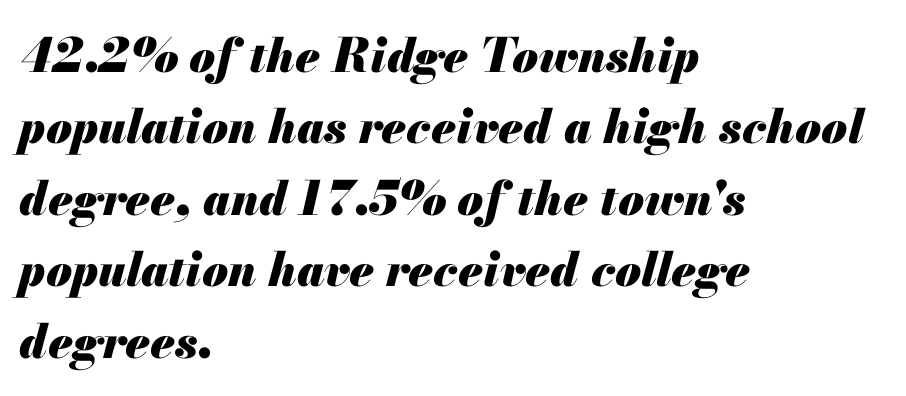
The image shows 47 px heavy type, italic (leaning right); set left-aligned, normal line spacing (1.52x), normal letter spacing, not underlined; medium stroke contrast and a small x-height.
